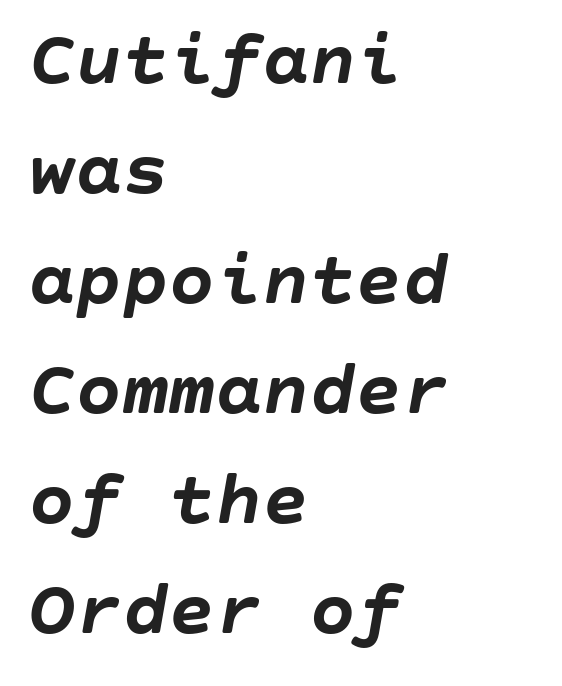
Q: Is the text bold? A: Yes.
Q: Is the text italic (slanted)? A: Yes, it leans right by about 10 degrees.
Q: Is the text underlined? A: No.
Q: How is the paragraph aligned? A: Left-aligned.
Q: Is the spacing between letters normal or unusually wide? A: Normal.
Q: Is the spacing between lines tight, normal or loose? A: Normal.
Q: Width (condensed, normal, or wide)? A: Normal.
Q: Stroke contrast? A: Low.
Q: x-height? A: Large.
